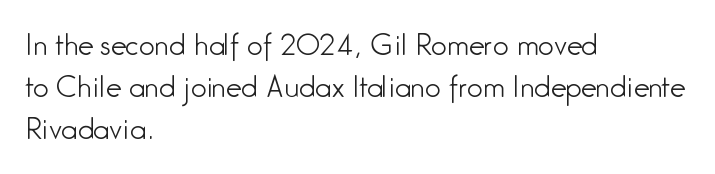
{"serif": "no", "italic": "no", "bold": "no", "weight": "light", "width": "condensed", "stroke_contrast": "low", "x_height": "medium", "monospaced": "no", "underline": "no", "align": "left", "line_spacing": "normal", "line_spacing_ratio": 1.5, "letter_spacing": "normal", "letter_spacing_em": 0.0, "glyph_px": 28}
